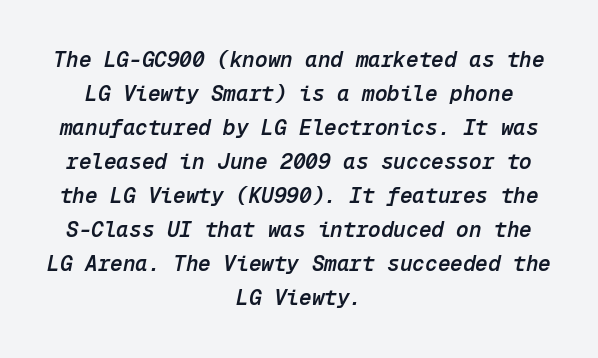
The image shows 21 px text type, italic (leaning right); set centered, normal line spacing (1.62x), normal letter spacing, not underlined.
